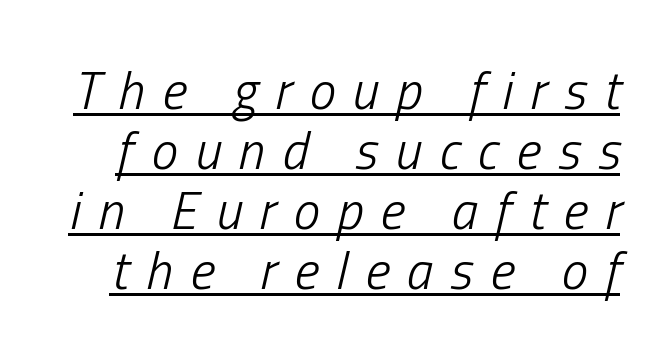
The image shows 53 px light, condensed type, italic (leaning right); set tight line spacing (1.13x), unusually wide letter spacing (+0.33 em), underlined; low stroke contrast and a medium x-height.
